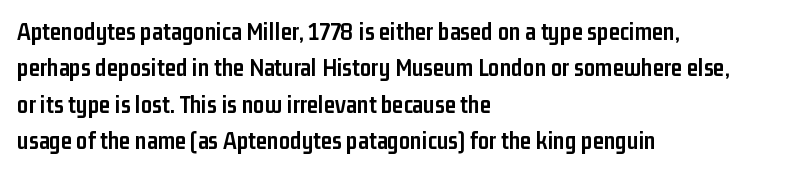
The letters are bold, with thick, heavy strokes. If you measured baseline to baseline, you'd find a middling distance. Posture: straight, roman, zero tilt. No word sits above an underline.
